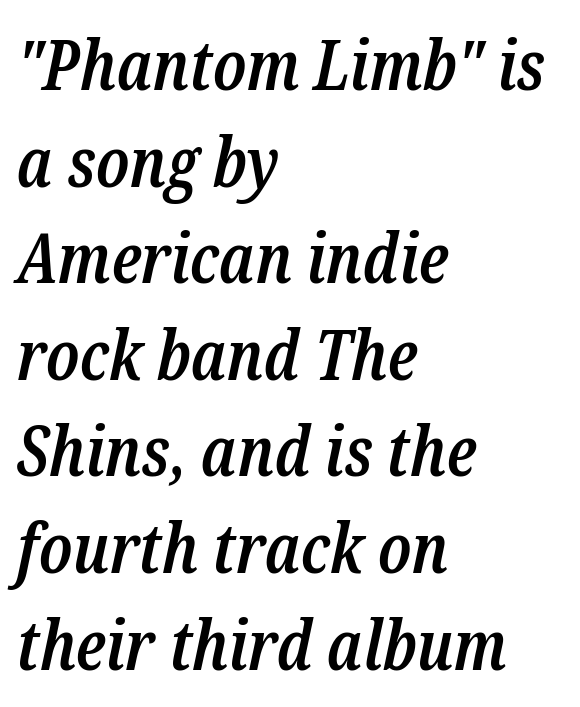
{"serif": "yes", "italic": "yes", "lean": "right", "slant_degrees": 12, "bold": "semi", "weight": "semibold", "width": "condensed", "stroke_contrast": "low", "x_height": "medium", "monospaced": "no", "underline": "no", "align": "left", "line_spacing": "normal", "line_spacing_ratio": 1.4, "letter_spacing": "normal", "letter_spacing_em": 0.0, "glyph_px": 69}
